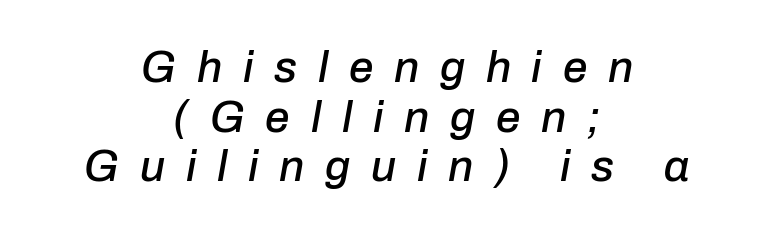
{"italic": "yes", "lean": "right", "slant_degrees": 10, "width": "normal", "stroke_contrast": "low", "x_height": "medium", "monospaced": "no", "underline": "no", "align": "center", "line_spacing": "tight", "line_spacing_ratio": 1.13, "letter_spacing": "wide", "letter_spacing_em": 0.47, "glyph_px": 44}
